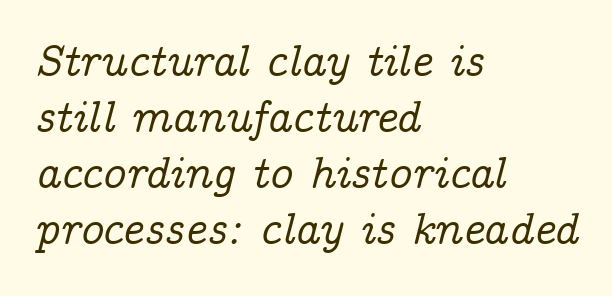
Q: Is the text italic (slanted)? A: Yes, it leans right by about 14 degrees.
Q: Is the typeface a serif or a sans-serif typeface? A: Serif.
Q: Is the text underlined? A: No.
Q: How is the paragraph aligned? A: Left-aligned.
Q: Is the spacing between letters normal or unusually wide? A: Normal.
Q: Width (condensed, normal, or wide)? A: Normal.
Q: Stroke contrast? A: Low.
Q: x-height? A: Medium.
Q: Monospaced? A: No.
